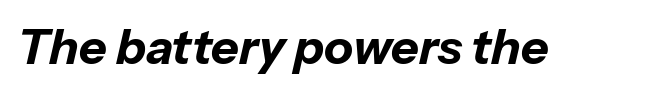
{"italic": "yes", "lean": "right", "slant_degrees": 13, "bold": "yes", "weight": "bold", "width": "normal", "stroke_contrast": "low", "x_height": "medium", "monospaced": "no", "underline": "no", "letter_spacing": "normal", "letter_spacing_em": 0.0, "glyph_px": 48}
